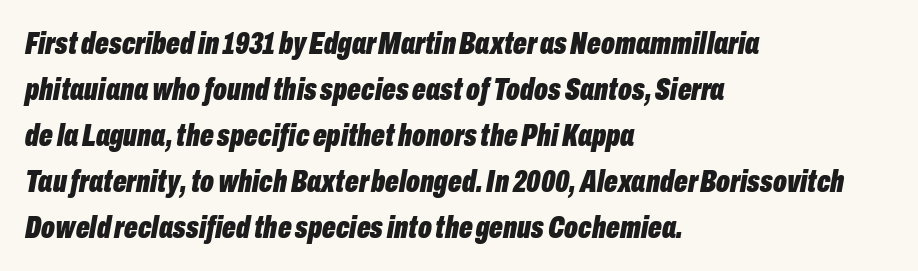
Q: Is the text bold? A: Yes.
Q: Is the text italic (slanted)? A: Yes, it leans right by about 10 degrees.
Q: Is the text underlined? A: No.
Q: How is the paragraph aligned? A: Left-aligned.
Q: Is the spacing between letters normal or unusually wide? A: Normal.
Q: Is the spacing between lines tight, normal or loose? A: Normal.
Q: Width (condensed, normal, or wide)? A: Condensed.
Q: Stroke contrast? A: Low.
Q: x-height? A: Medium.
Q: Monospaced? A: No.
